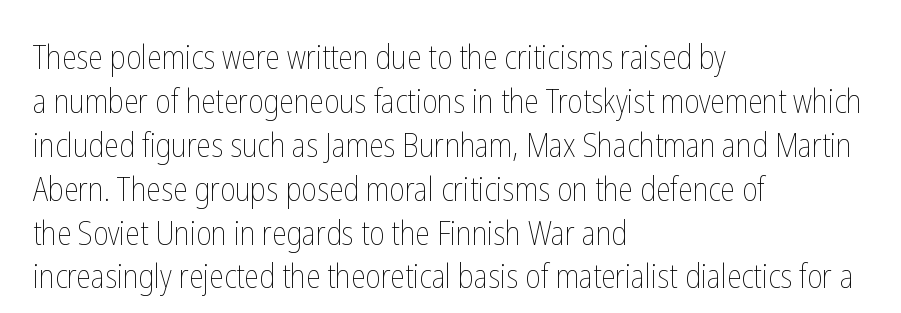
{"italic": "no", "bold": "no", "weight": "thin", "width": "condensed", "stroke_contrast": "low", "x_height": "medium", "monospaced": "no", "underline": "no", "align": "left", "line_spacing": "normal", "line_spacing_ratio": 1.33, "letter_spacing": "normal", "letter_spacing_em": 0.0, "glyph_px": 33}
